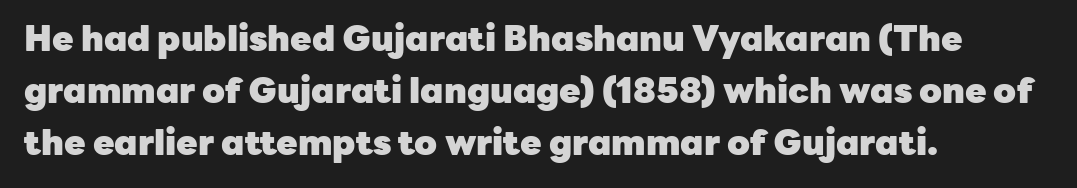
If you drew a ruler down the left edge, every line would touch it. A full-strength bold gives these letters their thick strokes. These lines are composed in type without serifs. Just letters on the line, the space beneath them empty. Leading: standard. Caption: standard tracking, unaltered.
